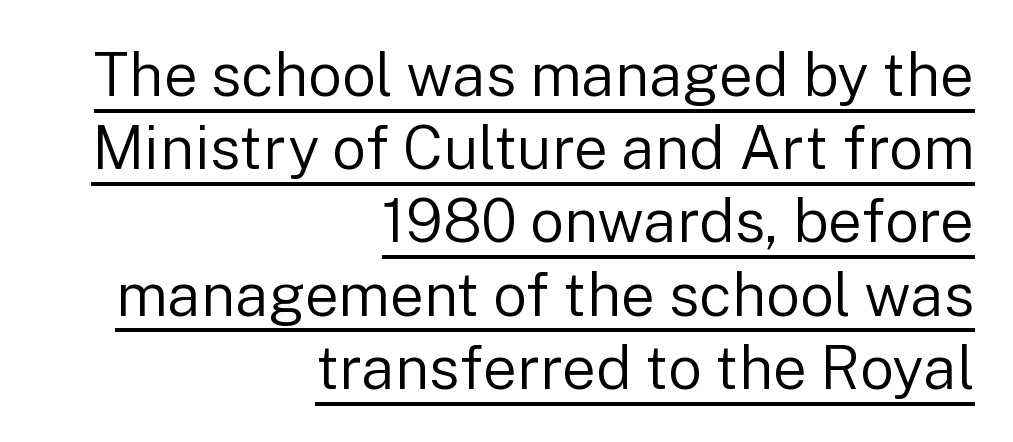
The lines are quadded right. No extra ink here — the face is not bold. Letterform terminals end flat and unadorned throughout the passage. Words appear dense and cohesive because spacing is normal. Proportional: the letters do not fall into vertical columns.
